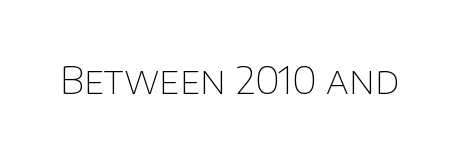
Q: Is the text bold? A: No.
Q: Is the text italic (slanted)? A: No, it is upright.
Q: Is the typeface a serif or a sans-serif typeface? A: Sans-serif.
Q: Is the text underlined? A: No.
Q: Is the spacing between letters normal or unusually wide? A: Normal.
Q: Width (condensed, normal, or wide)? A: Normal.
Q: Stroke contrast? A: Low.
Q: x-height? A: Large.
Q: Monospaced? A: No.
